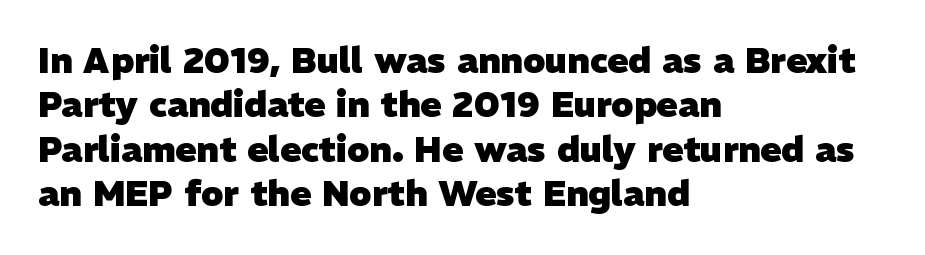
The image shows 35 px heavy sans-serif type; set left-aligned, normal line spacing (1.27x), normal letter spacing, not underlined; low stroke contrast and a medium x-height.
